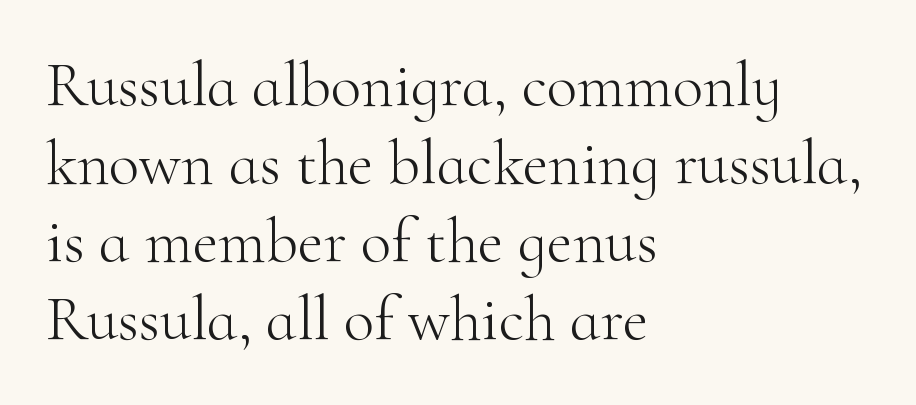
Q: Is the text bold? A: No.
Q: Is the text italic (slanted)? A: No, it is upright.
Q: Is the typeface a serif or a sans-serif typeface? A: Serif.
Q: Is the text underlined? A: No.
Q: How is the paragraph aligned? A: Left-aligned.
Q: Is the spacing between letters normal or unusually wide? A: Normal.
Q: Width (condensed, normal, or wide)? A: Normal.
Q: Stroke contrast? A: High.
Q: x-height? A: Small.
Q: Monospaced? A: No.
